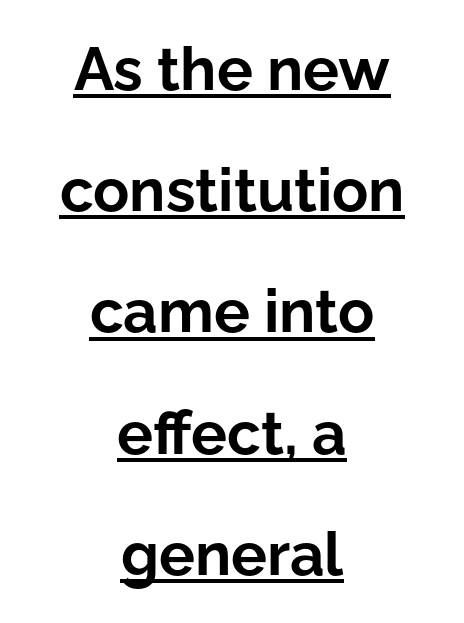
Q: Is the text bold? A: Yes.
Q: Is the text italic (slanted)? A: No, it is upright.
Q: Is the typeface a serif or a sans-serif typeface? A: Sans-serif.
Q: Is the text underlined? A: Yes.
Q: How is the paragraph aligned? A: Centered.
Q: Is the spacing between letters normal or unusually wide? A: Normal.
Q: Is the spacing between lines tight, normal or loose? A: Loose.
Q: Width (condensed, normal, or wide)? A: Normal.
Q: Stroke contrast? A: Low.
Q: x-height? A: Medium.
Q: Monospaced? A: No.
